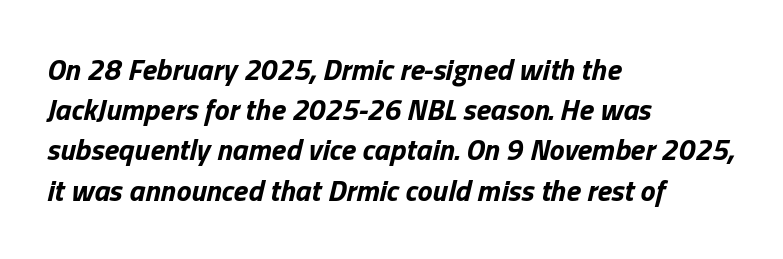
Q: Is the text bold? A: Yes.
Q: Is the text italic (slanted)? A: Yes, it leans right by about 13 degrees.
Q: Is the text underlined? A: No.
Q: How is the paragraph aligned? A: Left-aligned.
Q: Is the spacing between letters normal or unusually wide? A: Normal.
Q: Is the spacing between lines tight, normal or loose? A: Normal.
Q: Width (condensed, normal, or wide)? A: Normal.
Q: Stroke contrast? A: Low.
Q: x-height? A: Medium.
Q: Monospaced? A: No.
